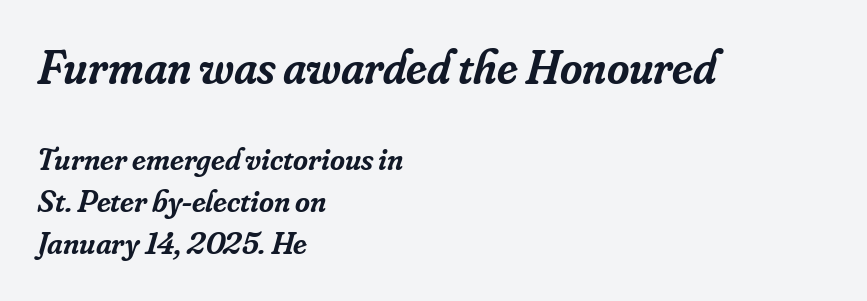
The image shows 48 px semibold serif type, italic (leaning right); set left-aligned, normal line spacing (1.31x), normal letter spacing, not underlined; the first (top) block is 1.5x larger; low stroke contrast and a small x-height.
